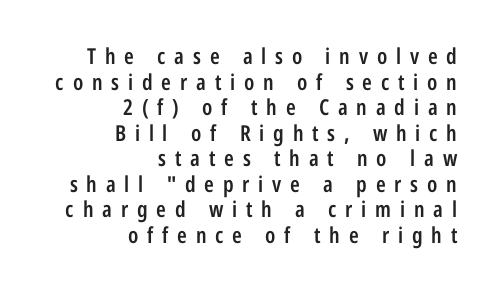
{"italic": "no", "bold": "semi", "underline": "no", "align": "right", "line_spacing_ratio": 1.16, "letter_spacing": "wide", "letter_spacing_em": 0.4, "glyph_px": 22}
